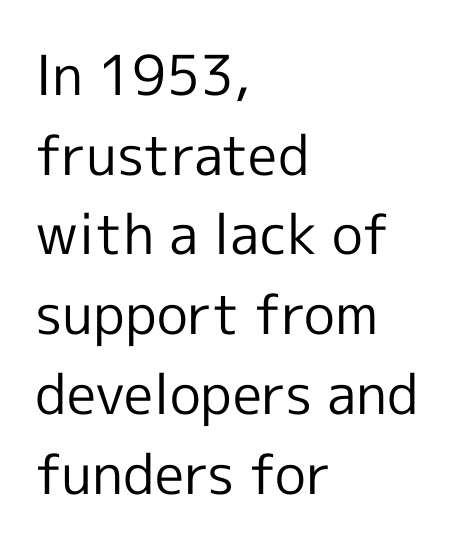
The image shows 55 px regular-weight sans-serif type, upright; set left-aligned, normal line spacing (1.45x), normal letter spacing, not underlined; a medium x-height.
